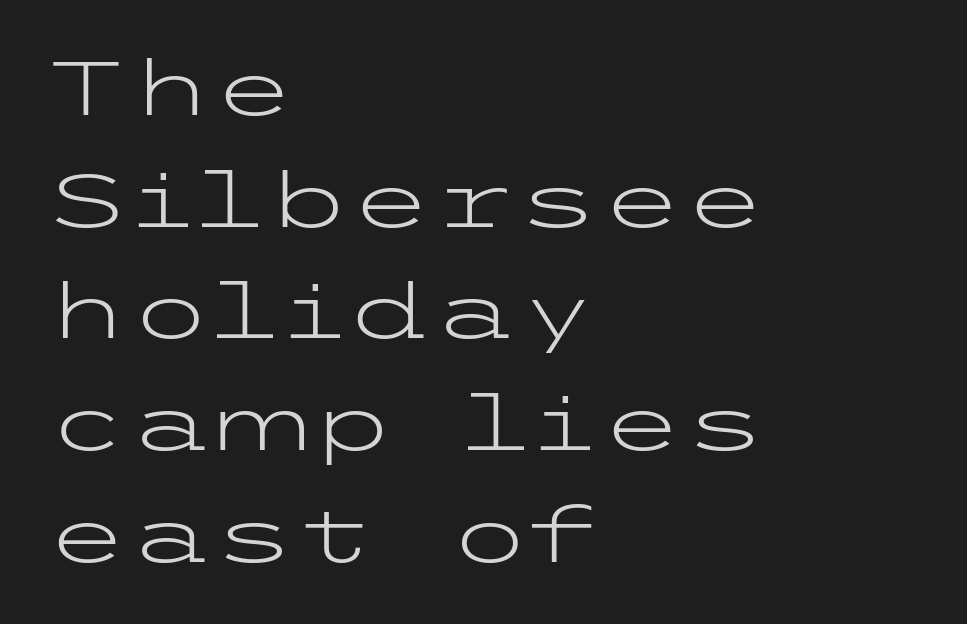
The image shows 76 px light, wide sans-serif type, upright; set left-aligned, normal line spacing (1.47x), normal letter spacing, not underlined; low stroke contrast and a medium x-height.
